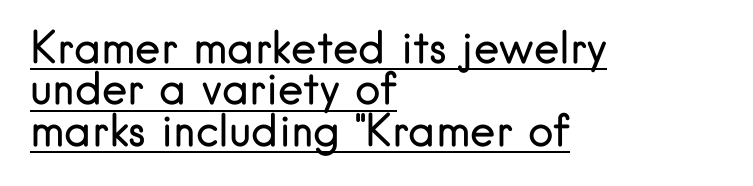
{"serif": "no", "italic": "no", "bold": "no", "weight": "regular", "width": "normal", "stroke_contrast": "low", "x_height": "small", "monospaced": "no", "underline": "yes", "align": "left", "line_spacing": "tight", "line_spacing_ratio": 0.96, "letter_spacing": "normal", "letter_spacing_em": 0.0, "glyph_px": 43}
